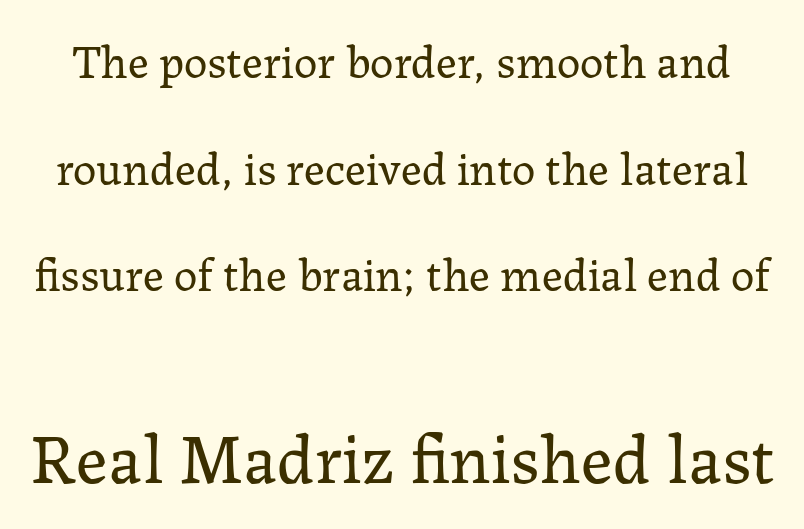
The image shows 71 px regular-weight serif type, upright; set loose line spacing (2.27x), normal letter spacing, not underlined; the second (bottom) block is 1.51x larger; low stroke contrast and a medium x-height.
